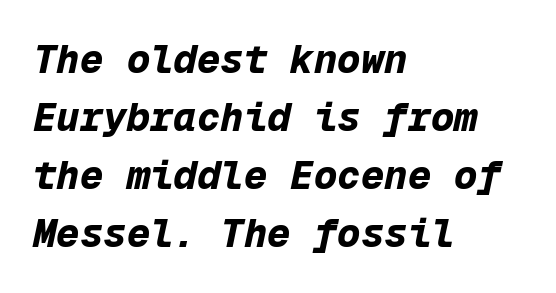
The image shows 39 px bold type, italic (leaning right), monospaced; set left-aligned, normal line spacing (1.49x), normal letter spacing, not underlined; low stroke contrast and a medium x-height.
